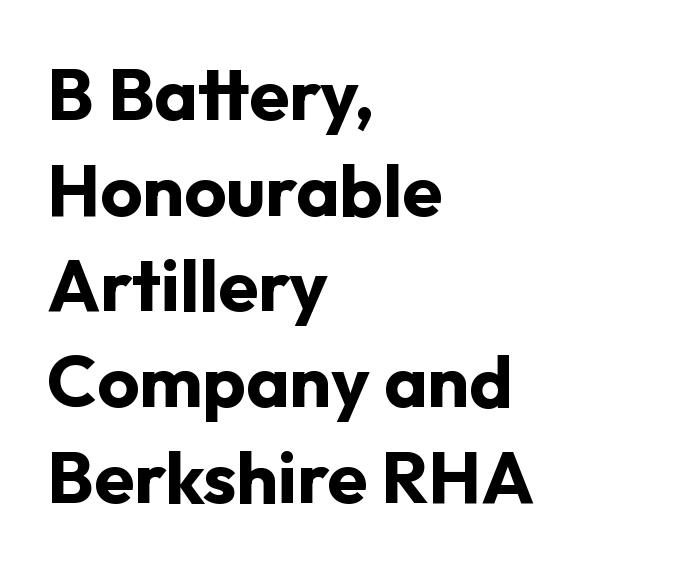
Q: Is the text bold? A: Yes.
Q: Is the text italic (slanted)? A: No, it is upright.
Q: Is the typeface a serif or a sans-serif typeface? A: Sans-serif.
Q: Is the text underlined? A: No.
Q: How is the paragraph aligned? A: Left-aligned.
Q: Is the spacing between letters normal or unusually wide? A: Normal.
Q: Is the spacing between lines tight, normal or loose? A: Normal.
Q: Width (condensed, normal, or wide)? A: Normal.
Q: Stroke contrast? A: Low.
Q: x-height? A: Medium.
Q: Monospaced? A: No.
